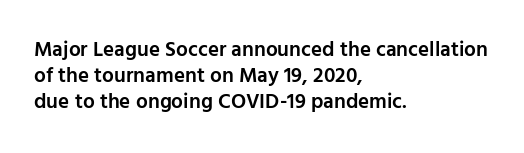
{"italic": "no", "bold": "semi", "underline": "no", "align": "left", "line_spacing_ratio": 1.23, "letter_spacing": "normal", "letter_spacing_em": 0.0, "glyph_px": 21}
